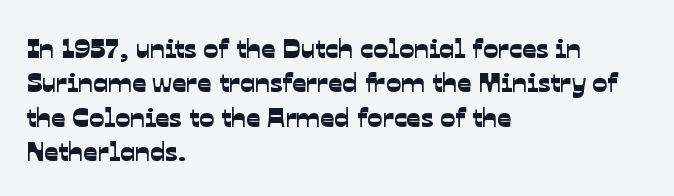
The image shows 28 px sans-serif type; set left-aligned, line spacing 1.23x, normal letter spacing, not underlined; low stroke contrast and a medium x-height.
